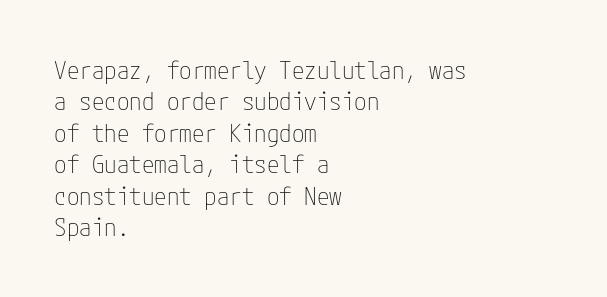
The image shows 25 px text type, upright; set left-aligned, normal line spacing (1.26x), normal letter spacing, not underlined.
